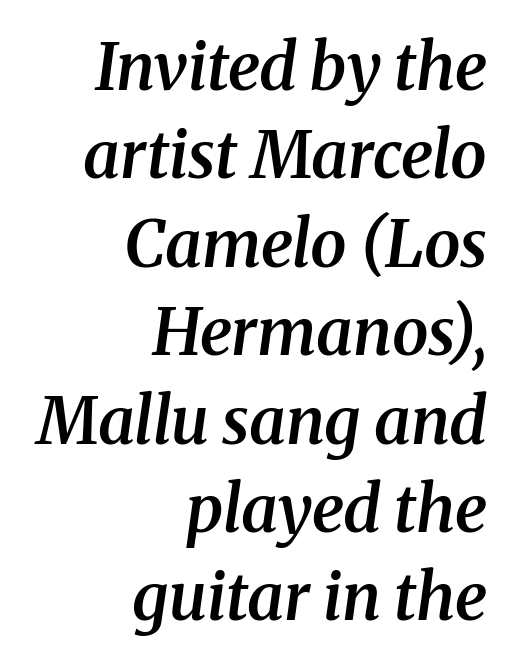
Q: Is the text bold? A: Semi-bold.
Q: Is the text italic (slanted)? A: Yes, it leans right by about 8 degrees.
Q: Is the typeface a serif or a sans-serif typeface? A: Serif.
Q: Is the text underlined? A: No.
Q: How is the paragraph aligned? A: Right-aligned.
Q: Is the spacing between letters normal or unusually wide? A: Normal.
Q: Is the spacing between lines tight, normal or loose? A: Normal.
Q: Width (condensed, normal, or wide)? A: Normal.
Q: Stroke contrast? A: Medium.
Q: x-height? A: Medium.
Q: Monospaced? A: No.
